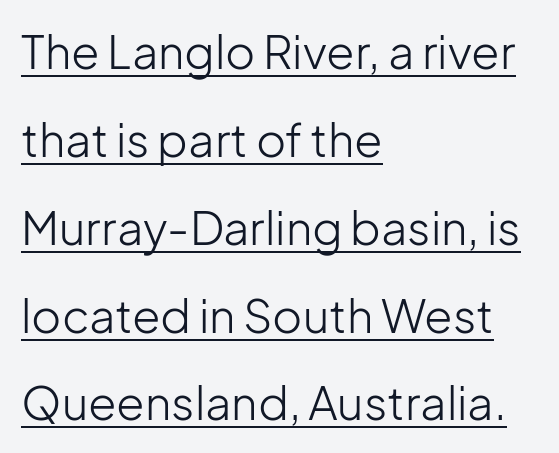
Q: Is the text bold? A: No.
Q: Is the text italic (slanted)? A: No, it is upright.
Q: Is the typeface a serif or a sans-serif typeface? A: Sans-serif.
Q: Is the text underlined? A: Yes.
Q: How is the paragraph aligned? A: Left-aligned.
Q: Is the spacing between letters normal or unusually wide? A: Normal.
Q: Is the spacing between lines tight, normal or loose? A: Loose.
Q: Width (condensed, normal, or wide)? A: Normal.
Q: Stroke contrast? A: Low.
Q: x-height? A: Medium.
Q: Monospaced? A: No.
